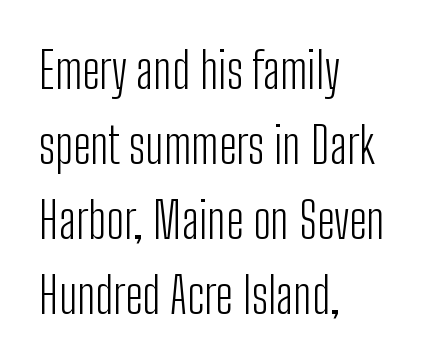
The image shows 50 px light, condensed sans-serif type, upright; set left-aligned, normal line spacing (1.5x), normal letter spacing, not underlined; low stroke contrast and a medium x-height.
